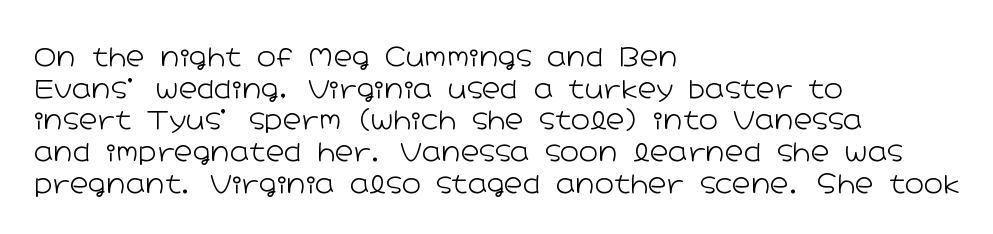
The image shows 26 px text type, upright; set left-aligned, line spacing 1.22x, normal letter spacing, not underlined.
